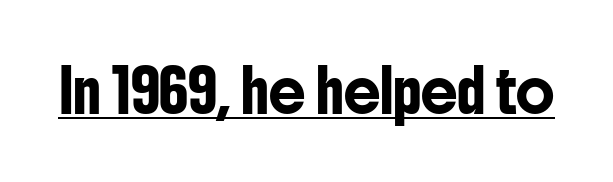
In designer terms, the underline attribute is active on this setting. It's the straight-up-and-down kind of type. Spacing verdict: proportional, widths tailored to each character. What kind of face is this? One without serifs — a sans.
